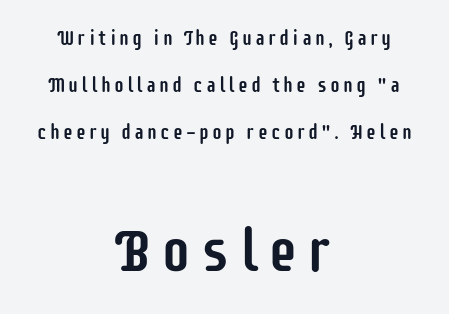
Q: Is the text italic (slanted)? A: No, it is upright.
Q: Is the typeface a serif or a sans-serif typeface? A: Sans-serif.
Q: Is the text underlined? A: No.
Q: How is the paragraph aligned? A: Centered.
Q: Is the spacing between lines tight, normal or loose? A: Loose.
Q: Which block of text is set in a larger size, the first (top) or the second (bottom)? A: The second (bottom) one.
Q: Width (condensed, normal, or wide)? A: Condensed.
Q: Stroke contrast? A: Low.
Q: x-height? A: Large.
Q: Monospaced? A: No.
